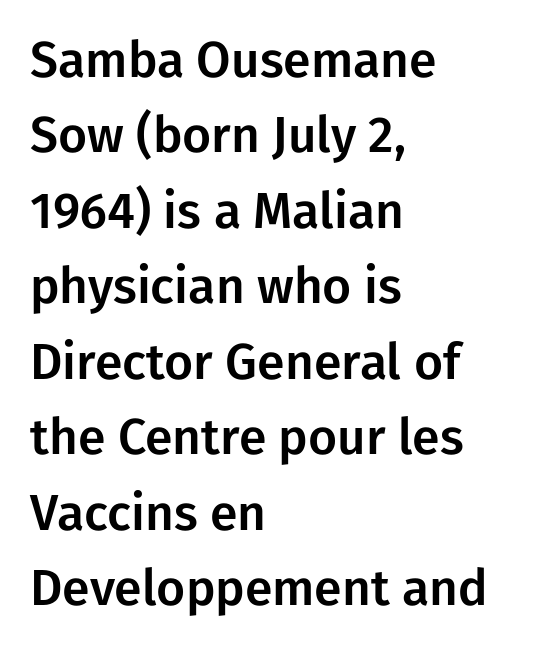
A typesetter would call this zero additional tracking. Honestly, there is no underline to notice here at all. You can tell from the bare stems that sans-serif type was used. The letters advance in unequal steps, a hallmark of proportional type. These lines are set flush left with a ragged right edge. Ordinary non-slanted type is in use.
